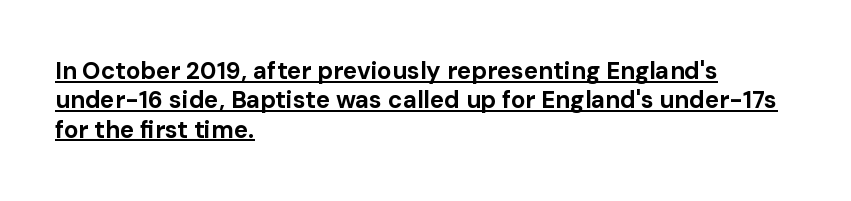
Q: Is the text bold? A: Yes.
Q: Is the text italic (slanted)? A: No, it is upright.
Q: Is the text underlined? A: Yes.
Q: How is the paragraph aligned? A: Left-aligned.
Q: Is the spacing between letters normal or unusually wide? A: Normal.
